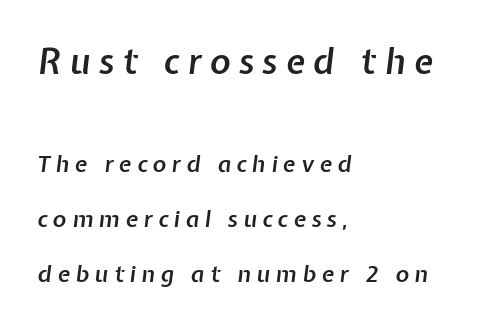
Q: Is the text bold? A: Semi-bold.
Q: Is the text italic (slanted)? A: Yes, it leans right by about 7 degrees.
Q: Is the text underlined? A: No.
Q: How is the paragraph aligned? A: Left-aligned.
Q: Is the spacing between letters normal or unusually wide? A: Unusually wide.
Q: Is the spacing between lines tight, normal or loose? A: Loose.
Q: Which block of text is set in a larger size, the first (top) or the second (bottom)? A: The first (top) one.
Q: Width (condensed, normal, or wide)? A: Normal.
Q: Stroke contrast? A: Low.
Q: x-height? A: Medium.
Q: Monospaced? A: No.
